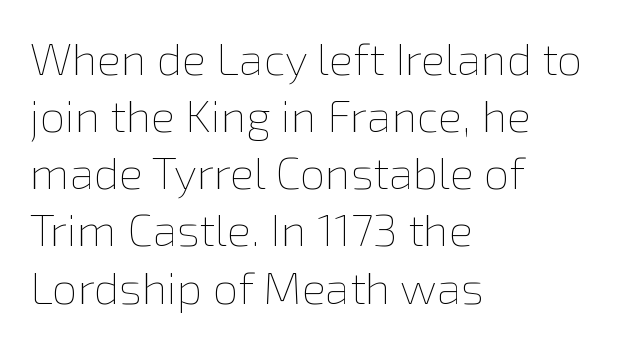
The image shows 45 px thin type, upright; set left-aligned, normal line spacing (1.27x), normal letter spacing, not underlined; low stroke contrast and a medium x-height.
